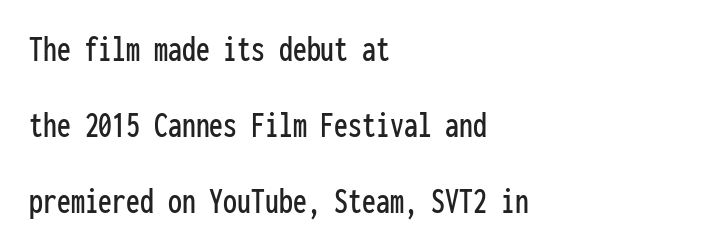
The image shows 37 px condensed sans-serif type, upright, monospaced; set left-aligned, loose line spacing (2.06x), normal letter spacing, not underlined; low stroke contrast and a medium x-height.
